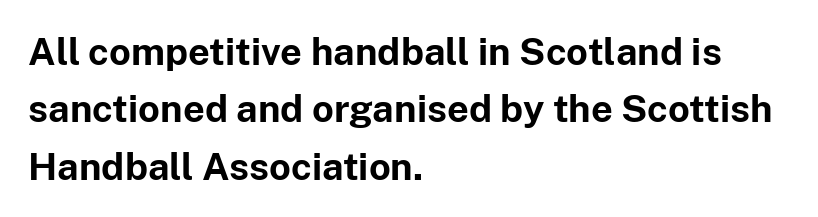
Tracking value appears to be zero — textbook default spacing. Proportional: the letters do not fall into vertical columns. Bare-footed words on every line. When letters stand straight like this, we call the style roman or upright. Line spacing here is normal. Pretty heavy lettering here — definitely bold.
